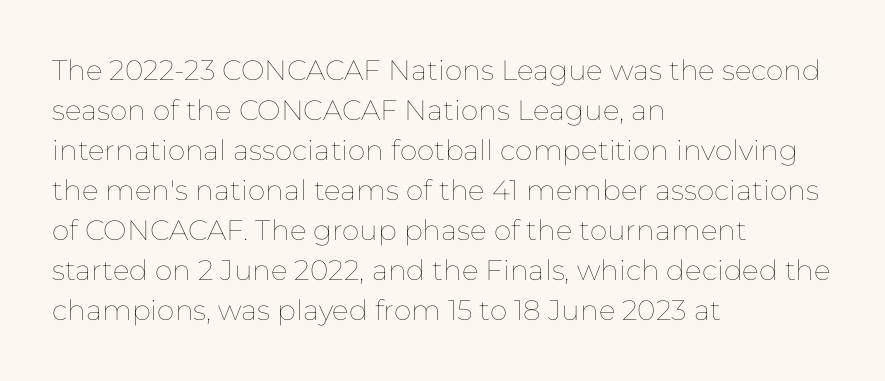
Q: Is the text bold? A: No.
Q: Is the text italic (slanted)? A: No, it is upright.
Q: Is the text underlined? A: No.
Q: How is the paragraph aligned? A: Left-aligned.
Q: Is the spacing between letters normal or unusually wide? A: Normal.
Q: Is the spacing between lines tight, normal or loose? A: Normal.
Q: Width (condensed, normal, or wide)? A: Normal.
Q: Stroke contrast? A: Low.
Q: x-height? A: Medium.
Q: Monospaced? A: No.
